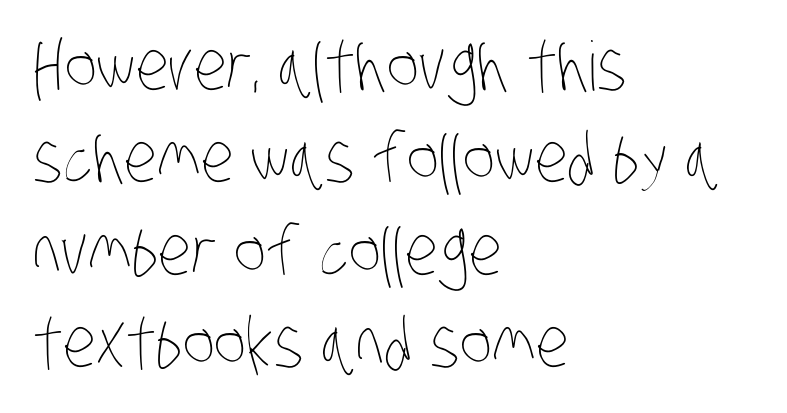
These lines are rendered in a variable-pitch font. These lines sit exactly where default settings would place them. Honestly, there is no underline to notice here at all. Notice how the passage keeps a crisp vertical edge on the left only.
